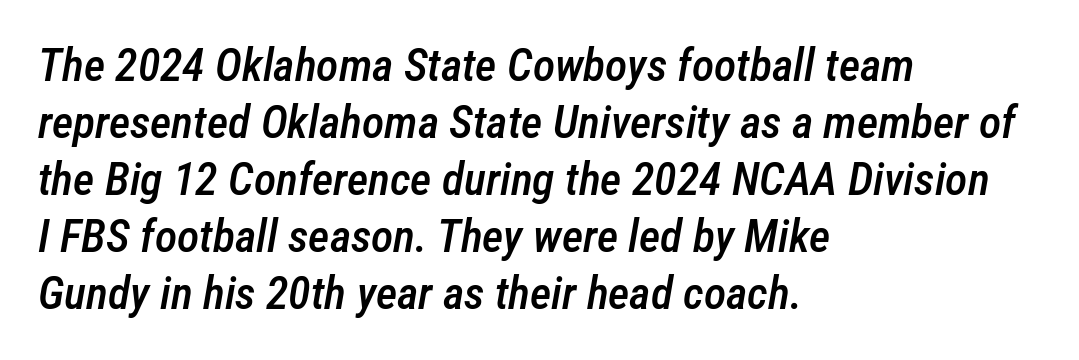
Q: Is the text bold? A: Semi-bold.
Q: Is the text italic (slanted)? A: Yes, it leans right by about 12 degrees.
Q: Is the text underlined? A: No.
Q: How is the paragraph aligned? A: Left-aligned.
Q: Is the spacing between letters normal or unusually wide? A: Normal.
Q: Width (condensed, normal, or wide)? A: Condensed.
Q: Stroke contrast? A: Low.
Q: x-height? A: Medium.
Q: Monospaced? A: No.
